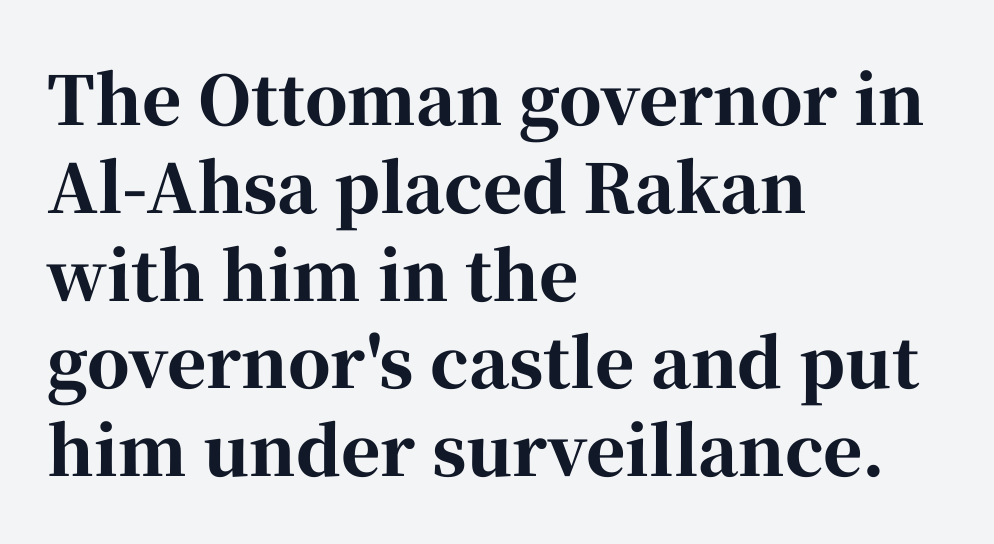
Posture: upright roman. A bare baseline throughout the passage. Is the letter spacing exaggerated? No — it looks like the ordinary default. The letters carry serifs — small finishing strokes at the ends of their stems.
